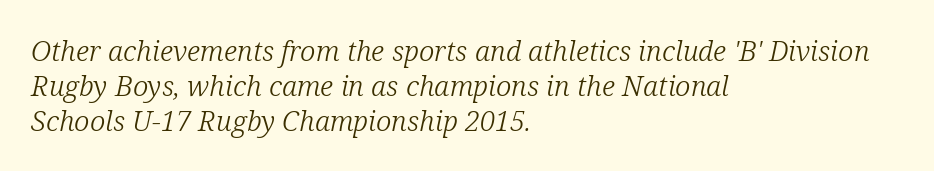
{"serif": "yes", "italic": "yes", "lean": "right", "slant_degrees": 12, "bold": "no", "weight": "light", "width": "normal", "stroke_contrast": "low", "x_height": "medium", "monospaced": "no", "underline": "no", "align": "left", "line_spacing": "normal", "line_spacing_ratio": 1.25, "letter_spacing": "normal", "letter_spacing_em": 0.0, "glyph_px": 28}
